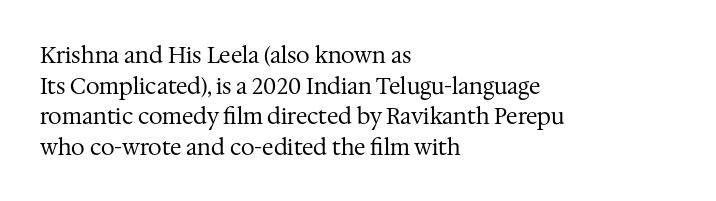
{"italic": "no", "bold": "no", "underline": "no", "align": "left", "line_spacing": "normal", "line_spacing_ratio": 1.39, "letter_spacing": "normal", "letter_spacing_em": 0.0, "glyph_px": 22}
